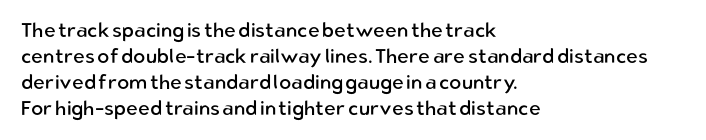
The image shows 20 px text type, upright; set left-aligned, normal line spacing (1.3x), normal letter spacing, not underlined.
